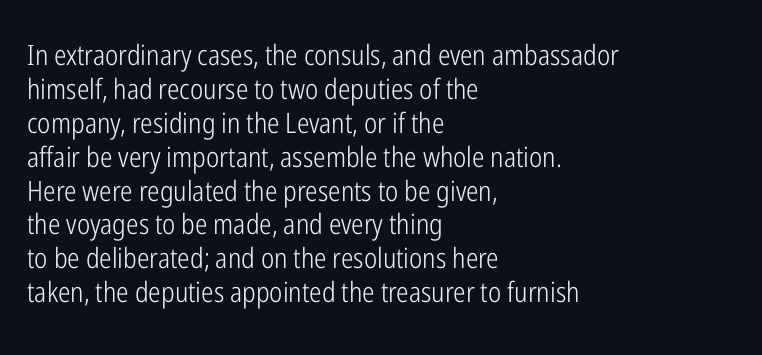
Q: Is the text bold? A: No.
Q: Is the text italic (slanted)? A: No, it is upright.
Q: Is the typeface a serif or a sans-serif typeface? A: Sans-serif.
Q: Is the text underlined? A: No.
Q: How is the paragraph aligned? A: Left-aligned.
Q: Is the spacing between letters normal or unusually wide? A: Normal.
Q: Width (condensed, normal, or wide)? A: Condensed.
Q: Stroke contrast? A: Low.
Q: x-height? A: Medium.
Q: Monospaced? A: No.
